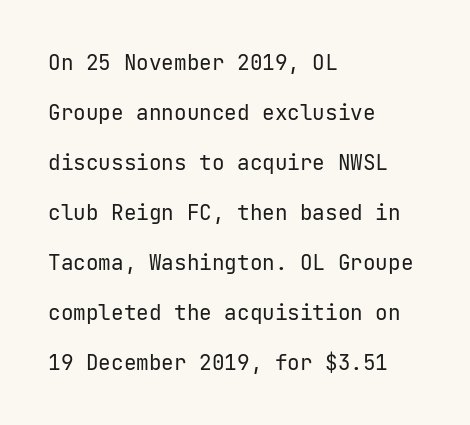
Words appear dense and cohesive because spacing is normal. Style check: upright. This sample trades compactness for vertical openness between lines. This rendering features lettering with no underline.
